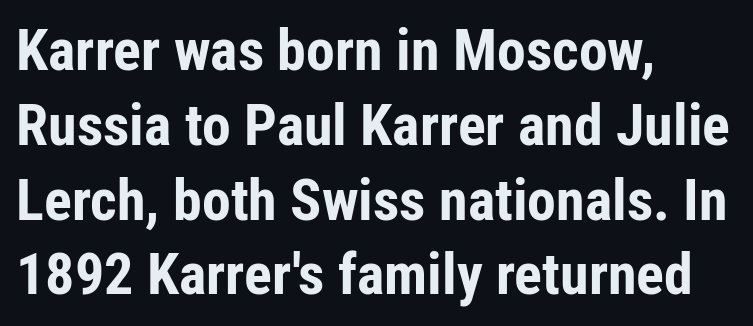
The image shows 58 px bold, condensed sans-serif type, upright; set left-aligned, normal line spacing (1.29x), normal letter spacing, not underlined; low stroke contrast and a medium x-height.
